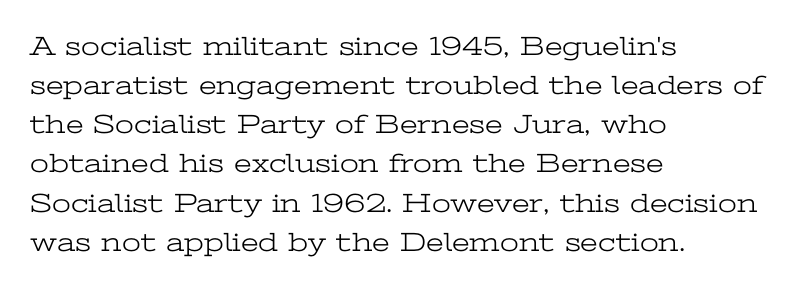
{"italic": "no", "bold": "no", "underline": "no", "align": "left", "line_spacing": "normal", "line_spacing_ratio": 1.45, "letter_spacing": "normal", "letter_spacing_em": 0.0, "glyph_px": 27}
